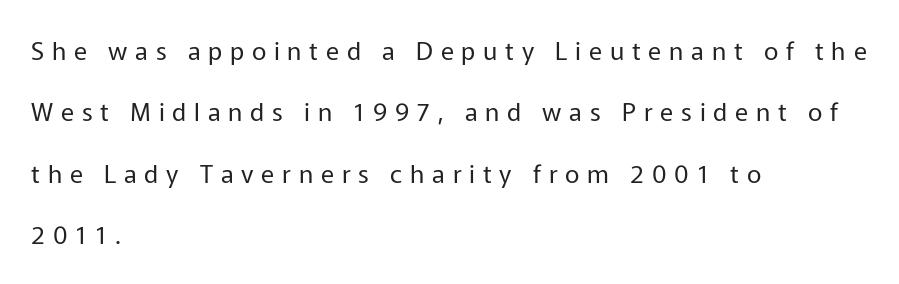
The image shows 25 px text type, upright; set left-aligned, loose line spacing (2.46x), unusually wide letter spacing (+0.31 em), not underlined.
